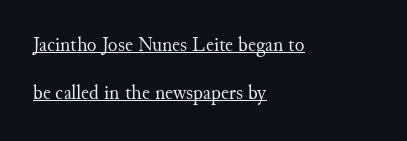
Q: Is the text bold? A: No.
Q: Is the text italic (slanted)? A: No, it is upright.
Q: Is the text underlined? A: Yes.
Q: How is the paragraph aligned? A: Left-aligned.
Q: Is the spacing between letters normal or unusually wide? A: Normal.
Q: Is the spacing between lines tight, normal or loose? A: Loose.
